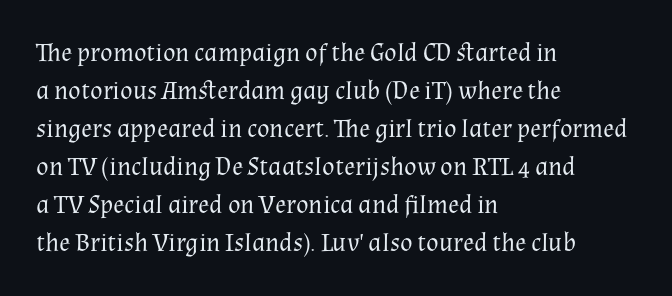
Visually the block forms a straight wall on the left and a jagged coastline on the right. Caption: standard tracking, unaltered. The type sits square on the baseline with zero lean. Weight: not bold — regular or lighter.
